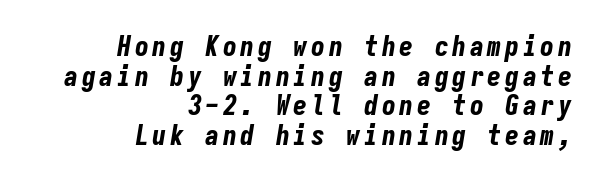
Vertically, the passage feels compressed, each row crowding the next. The specimen omits any rule beneath the text block's lines. Is the type bold? Yes — the strokes are clearly thick and heavy. The setting favours the right margin, as signatures and pull-quotes sometimes do.
